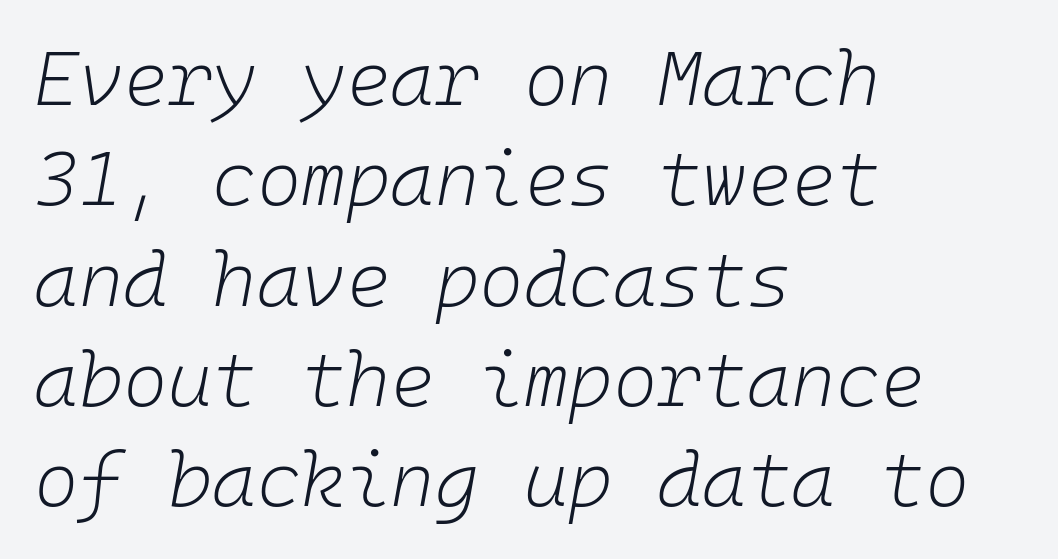
{"italic": "yes", "lean": "right", "slant_degrees": 10, "bold": "no", "weight": "light", "width": "normal", "stroke_contrast": "low", "x_height": "medium", "monospaced": "yes", "underline": "no", "align": "left", "line_spacing": "normal", "line_spacing_ratio": 1.32, "letter_spacing": "normal", "letter_spacing_em": 0.0, "glyph_px": 76}
